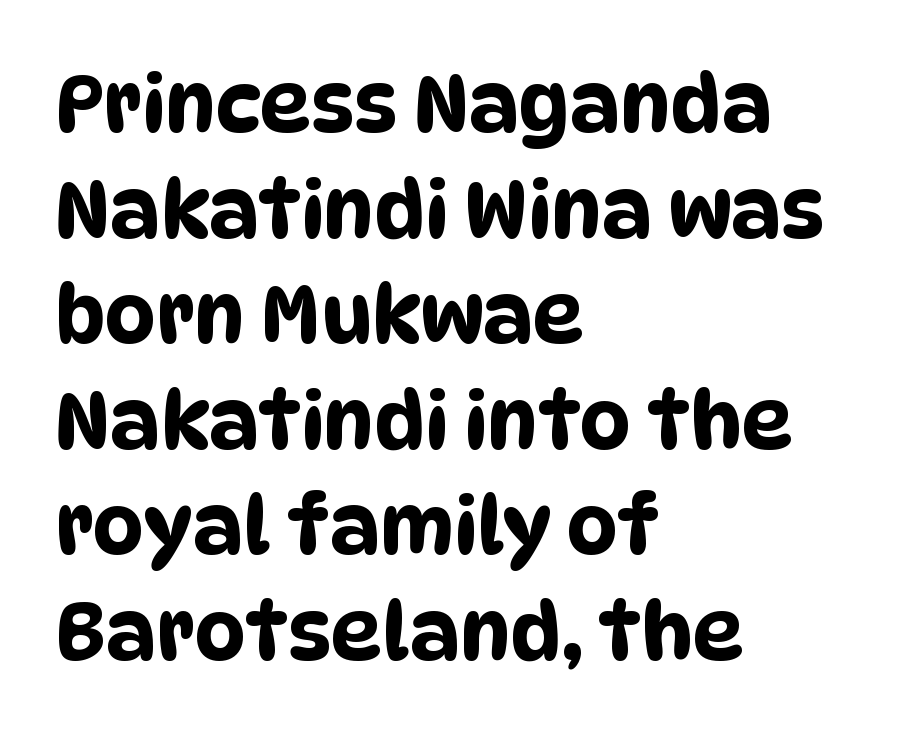
The image shows 80 px condensed sans-serif type; set left-aligned, normal line spacing (1.32x), normal letter spacing, not underlined; low stroke contrast and a large x-height.
